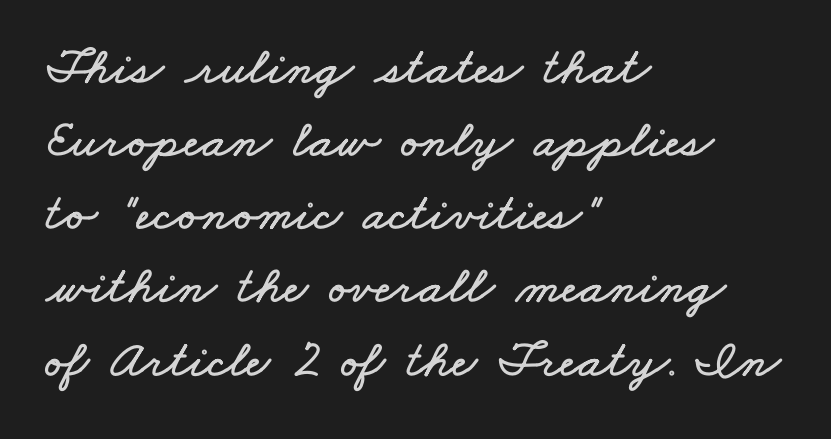
Spacing verdict: proportional, widths tailored to each character. Visually the block forms a straight wall on the left and a jagged coastline on the right. The passage shown stacks its lines at a standard gap. Any mark beneath the type? The region is blank. A typesetter would call this zero additional tracking.
